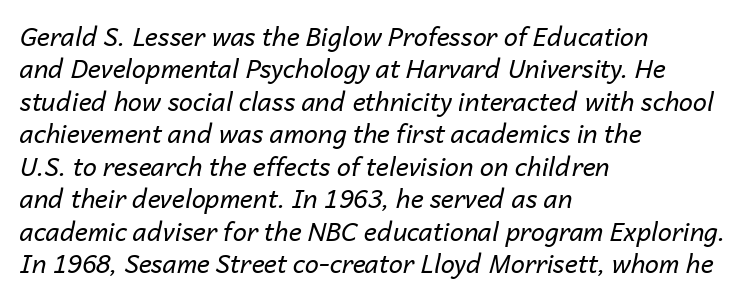
Q: Is the text bold? A: No.
Q: Is the text italic (slanted)? A: Yes, it leans right by about 14 degrees.
Q: Is the text underlined? A: No.
Q: How is the paragraph aligned? A: Left-aligned.
Q: Is the spacing between letters normal or unusually wide? A: Normal.
Q: Is the spacing between lines tight, normal or loose? A: Normal.
